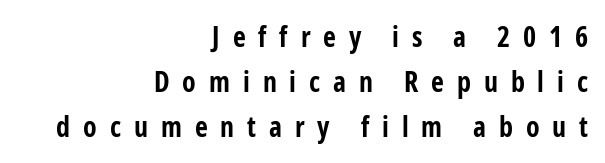
The image shows 28 px bold, condensed sans-serif type, upright; set right-aligned, normal line spacing (1.6x), unusually wide letter spacing (+0.46 em), not underlined; low stroke contrast and a medium x-height.
